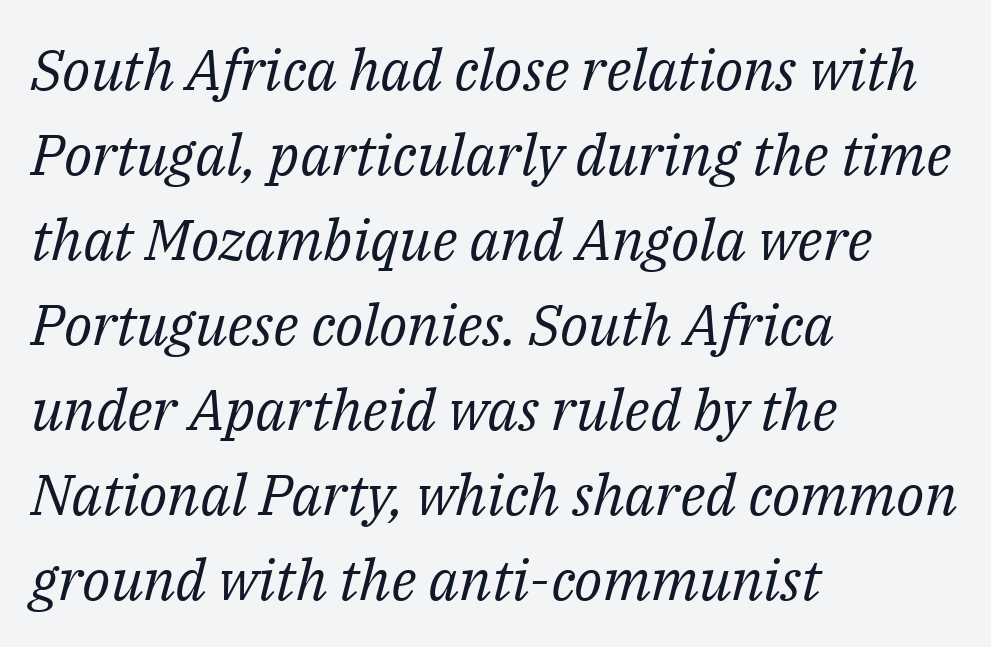
Q: Is the text bold? A: No.
Q: Is the text italic (slanted)? A: Yes, it leans right by about 14 degrees.
Q: Is the typeface a serif or a sans-serif typeface? A: Serif.
Q: Is the text underlined? A: No.
Q: How is the paragraph aligned? A: Left-aligned.
Q: Is the spacing between letters normal or unusually wide? A: Normal.
Q: Is the spacing between lines tight, normal or loose? A: Normal.
Q: Width (condensed, normal, or wide)? A: Normal.
Q: Stroke contrast? A: Medium.
Q: x-height? A: Medium.
Q: Monospaced? A: No.
